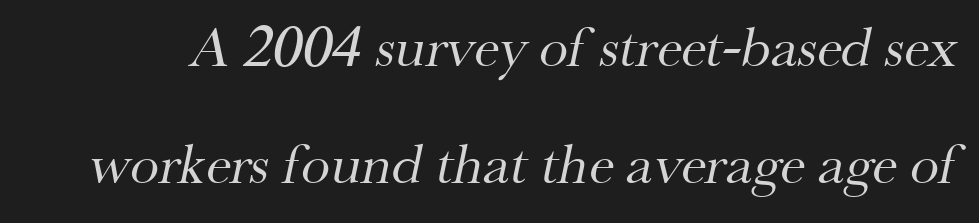
The image shows 58 px regular-weight serif type; set loose line spacing (2.01x), normal letter spacing, not underlined; medium stroke contrast and a small x-height.
